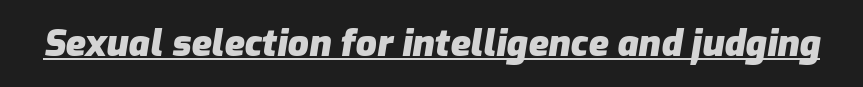
Every letter is thick-stroked: bold, no question. Somebody hit Ctrl+U on this one — the words are underlined. Observe the ordinary spacing: letters are neighbours, not strangers. The rendering uses natural spacing where letterforms have individual widths. Looking at the ascenders, they clearly lean.
